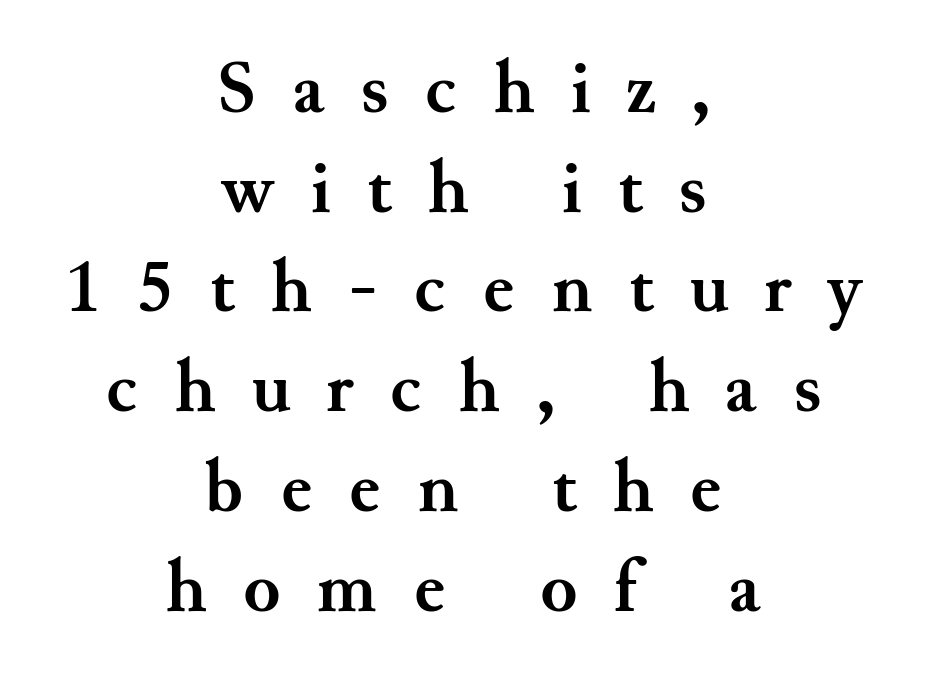
Q: Is the text bold? A: Yes.
Q: Is the text italic (slanted)? A: No, it is upright.
Q: Is the typeface a serif or a sans-serif typeface? A: Serif.
Q: Is the text underlined? A: No.
Q: How is the paragraph aligned? A: Centered.
Q: Is the spacing between letters normal or unusually wide? A: Unusually wide.
Q: Is the spacing between lines tight, normal or loose? A: Normal.
Q: Width (condensed, normal, or wide)? A: Normal.
Q: Stroke contrast? A: Medium.
Q: x-height? A: Small.
Q: Monospaced? A: No.
